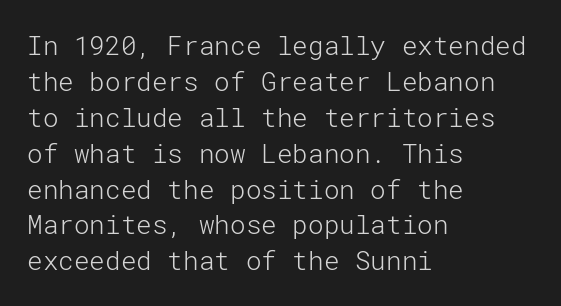
The image shows 26 px text type, upright; set left-aligned, normal line spacing (1.38x), normal letter spacing, not underlined.
